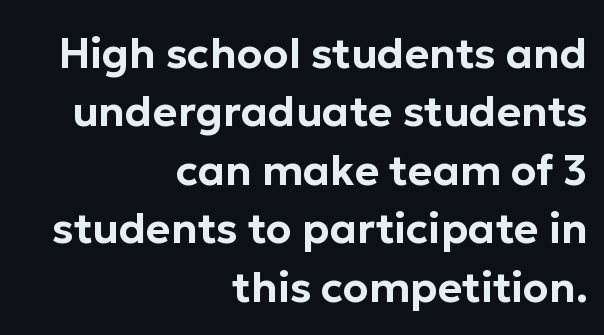
The image shows 42 px sans-serif type, upright; set right-aligned, normal line spacing (1.39x), normal letter spacing, not underlined; low stroke contrast and a medium x-height.
